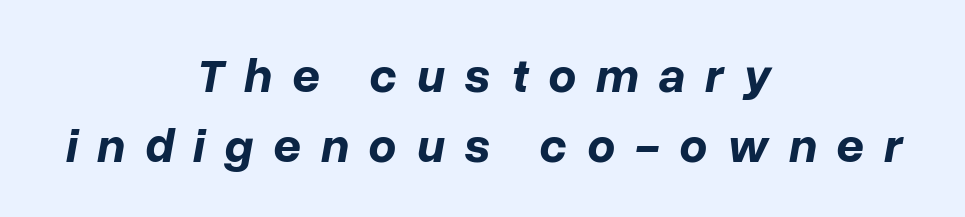
{"italic": "yes", "lean": "right", "slant_degrees": 10, "bold": "yes", "weight": "bold", "width": "normal", "stroke_contrast": "low", "x_height": "medium", "monospaced": "no", "underline": "no", "align": "center", "line_spacing": "normal", "line_spacing_ratio": 1.43, "letter_spacing": "wide", "letter_spacing_em": 0.4, "glyph_px": 49}
